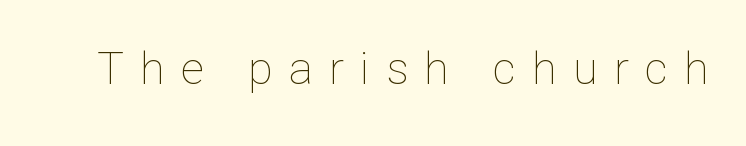
{"italic": "no", "bold": "no", "weight": "thin", "width": "normal", "stroke_contrast": "low", "x_height": "medium", "monospaced": "no", "underline": "no", "letter_spacing": "wide", "letter_spacing_em": 0.36, "glyph_px": 45}
